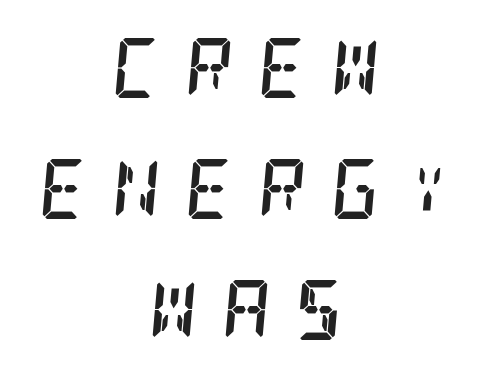
Q: Is the text bold? A: Yes.
Q: Is the text italic (slanted)? A: Yes, it leans right by about 5 degrees.
Q: Is the typeface a serif or a sans-serif typeface? A: Serif.
Q: Is the text underlined? A: No.
Q: How is the paragraph aligned? A: Centered.
Q: Is the spacing between letters normal or unusually wide? A: Unusually wide.
Q: Is the spacing between lines tight, normal or loose? A: Loose.
Q: Width (condensed, normal, or wide)? A: Condensed.
Q: Stroke contrast? A: Low.
Q: x-height? A: Large.
